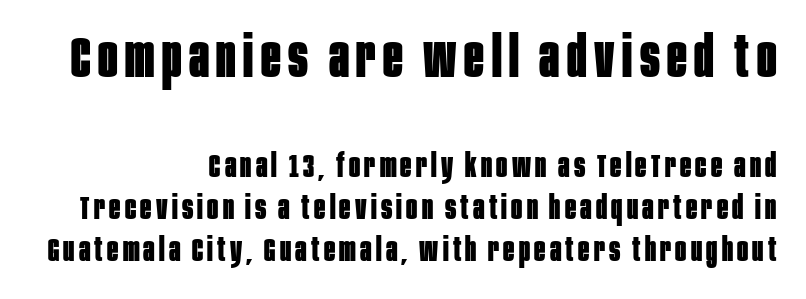
The image shows 58 px bold, condensed sans-serif type, upright; set right-aligned, normal line spacing (1.27x), not underlined; the first (top) block is 1.76x larger; low stroke contrast and a large x-height.
